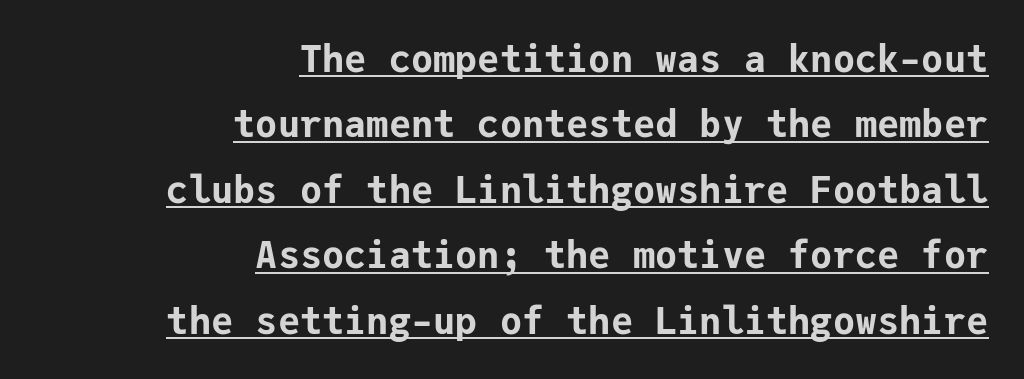
No italicization has been applied; the sample stays upright. A baseline rule has been typeset under these characters. The tracking reads as untouched default to a designer's eye. Do the characters align in a grid? Yes, the font is monospaced. Horizontally, the lines are justified to the trailing edge only.
